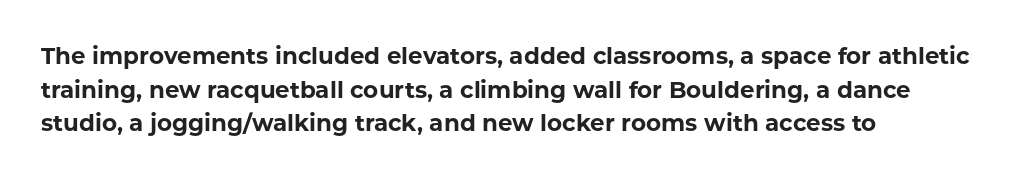
The image shows 23 px bold type, upright; set left-aligned, normal line spacing (1.46x), normal letter spacing, not underlined.
